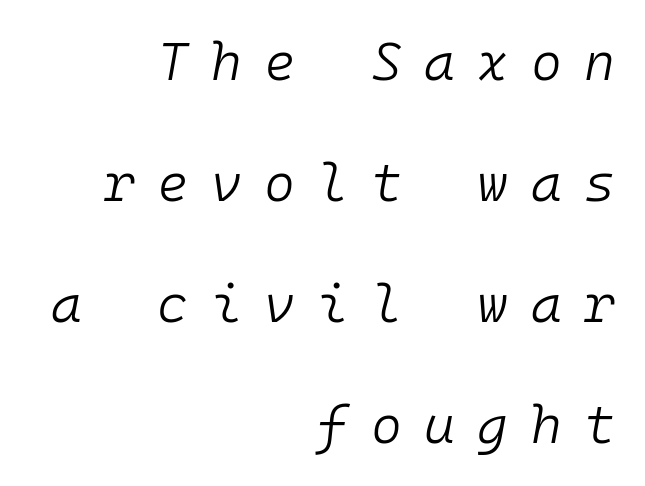
Q: Is the text bold? A: No.
Q: Is the text italic (slanted)? A: Yes, it leans right by about 10 degrees.
Q: Is the text underlined? A: No.
Q: How is the paragraph aligned? A: Right-aligned.
Q: Is the spacing between letters normal or unusually wide? A: Unusually wide.
Q: Is the spacing between lines tight, normal or loose? A: Loose.
Q: Width (condensed, normal, or wide)? A: Normal.
Q: Stroke contrast? A: Low.
Q: x-height? A: Medium.
Q: Monospaced? A: Yes.
